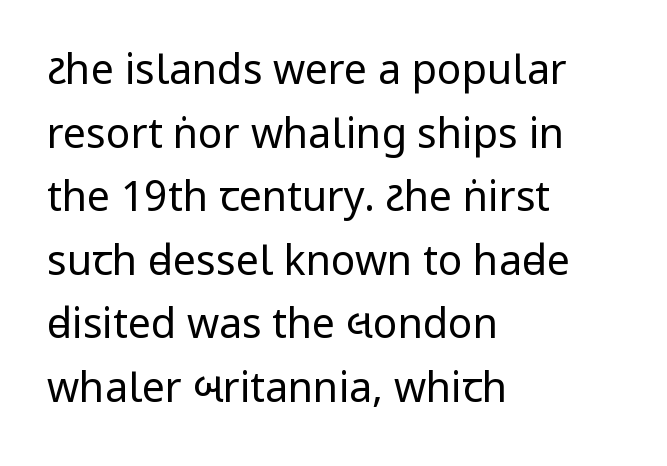
Look at the bottom of the vertical strokes: they stop flat, with no serifs. The rendering uses natural spacing where letterforms have individual widths. Words float on clear page, feet unadorned. These lines keep a tight, regular rhythm from letter to letter. This block has exactly the height ordinary leading produces.
